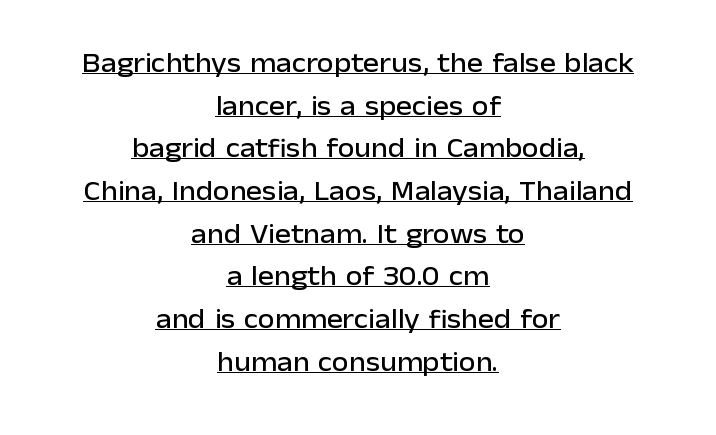
{"italic": "no", "underline": "yes", "align": "center", "line_spacing": "normal", "line_spacing_ratio": 1.58, "letter_spacing": "normal", "letter_spacing_em": 0.0, "glyph_px": 27}
